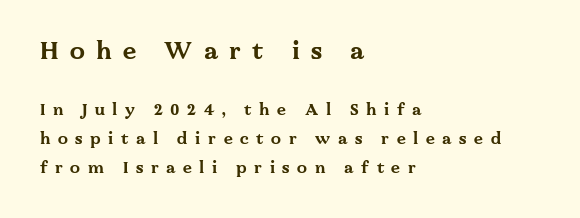
Ordinary non-slanted type is in use. Each line starts at the same left margin while the right side varies. Caption: bold face, heavy strokes. The rendering shrinks the type as you move from the upper chunk to the lower. In terms of letterspacing, this is a distinctly airy, spread setting.
